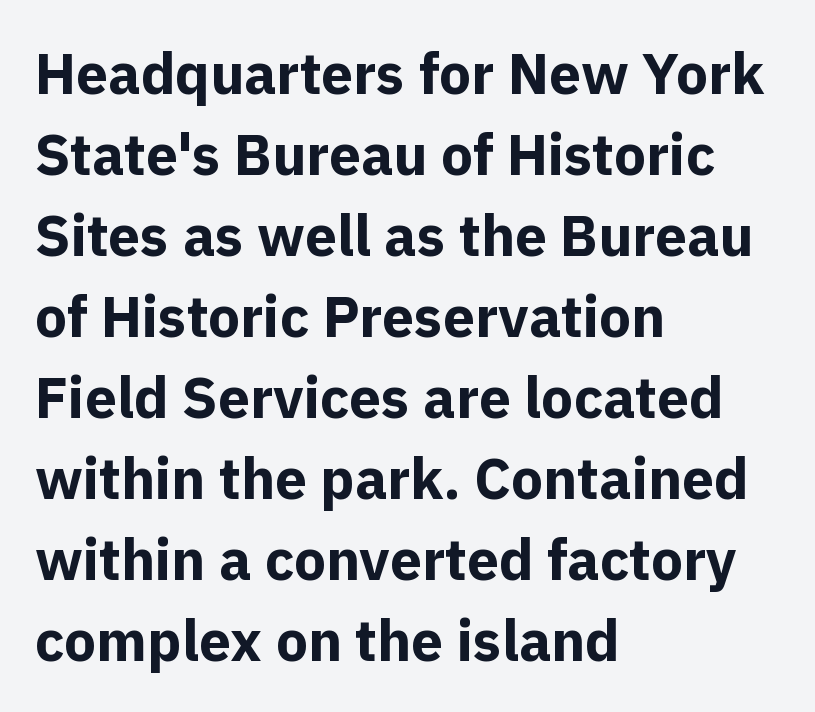
{"serif": "no", "italic": "no", "bold": "yes", "weight": "bold", "width": "normal", "x_height": "medium", "monospaced": "no", "underline": "no", "align": "left", "line_spacing": "normal", "line_spacing_ratio": 1.42, "letter_spacing": "normal", "letter_spacing_em": 0.0, "glyph_px": 57}
